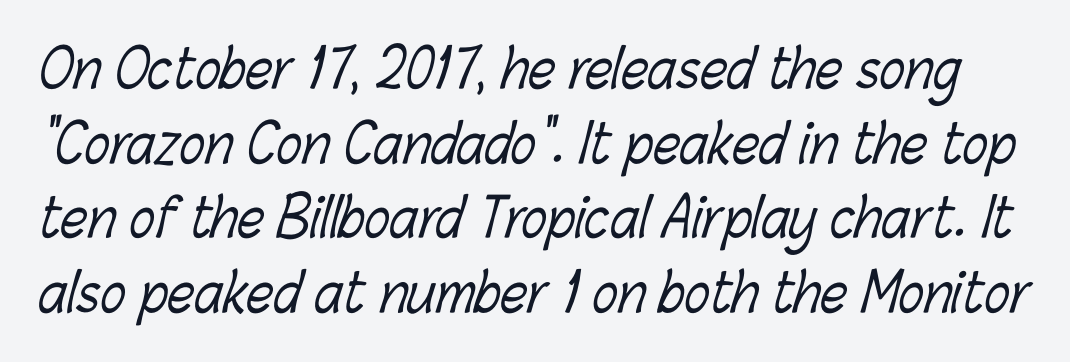
{"bold": "no", "weight": "light", "width": "condensed", "stroke_contrast": "low", "x_height": "medium", "monospaced": "no", "underline": "no", "line_spacing": "normal", "line_spacing_ratio": 1.41, "letter_spacing": "normal", "letter_spacing_em": 0.0, "glyph_px": 53}
